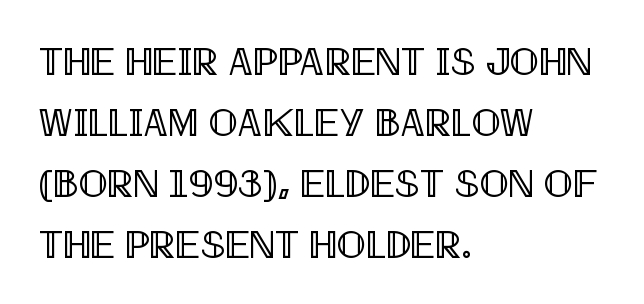
In terms of leading, this rendering sits right in the middle. Posture: straight, roman, zero tilt. Check the space under the baseline: it is left empty. Tracking here is standard; glyphs follow each other at the usual distance. Horizontally, the lines are justified to the leading edge only.
